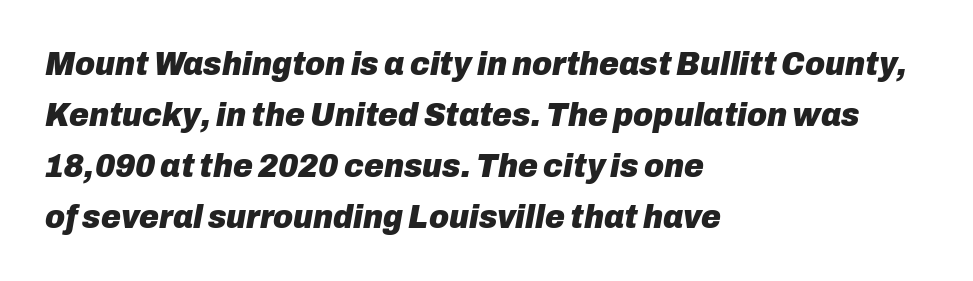
The typesetting leans heavy: a genuine bold. A student would call this left alignment; a typographer would say flush left, rag right. The rendering uses natural spacing where letterforms have individual widths. Inter-character spacing is left at the font's built-in metrics. A clean baseline with only descenders dipping below it. The vertical gap from one line to the next is medium.
